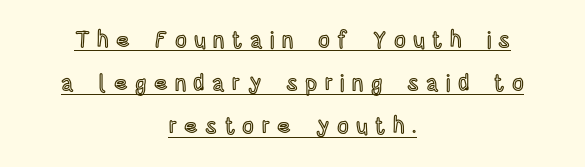
Q: Is the text italic (slanted)? A: No, it is upright.
Q: Is the text underlined? A: Yes.
Q: How is the paragraph aligned? A: Centered.
Q: Is the spacing between letters normal or unusually wide? A: Unusually wide.
